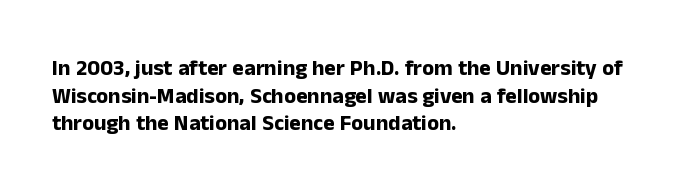
{"italic": "no", "bold": "yes", "underline": "no", "align": "left", "line_spacing": "normal", "line_spacing_ratio": 1.26, "letter_spacing": "normal", "letter_spacing_em": 0.0, "glyph_px": 22}
